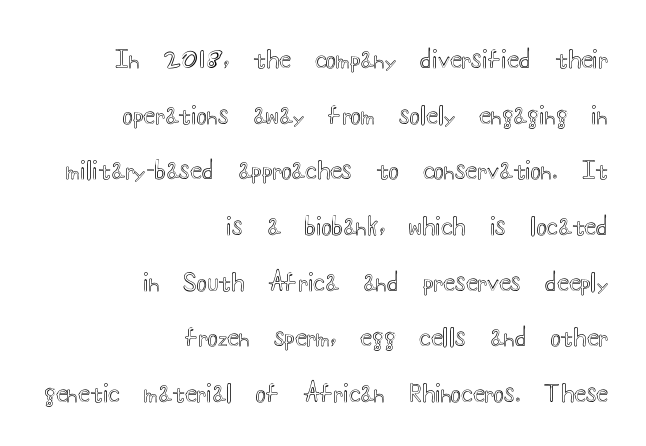
Q: Is the text italic (slanted)? A: No, it is upright.
Q: Is the text underlined? A: No.
Q: How is the paragraph aligned? A: Right-aligned.
Q: Is the spacing between letters normal or unusually wide? A: Normal.
Q: Is the spacing between lines tight, normal or loose? A: Loose.
